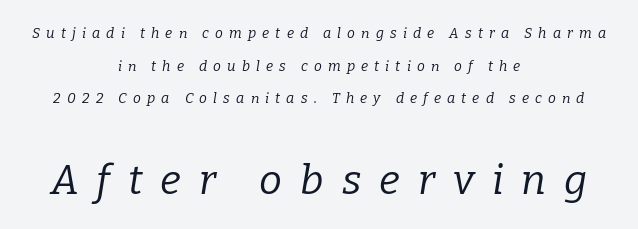
Each letter keeps its own natural width here, so spacing adapts to shape. The face used here appears at its bigger size in the lower chunk. The designer went with a serif here, giving each stem small feet. Characters follow at a spacing far wider than the type designer built in. The cut favours lightness, reaching ordinary text weight at its darkest.
